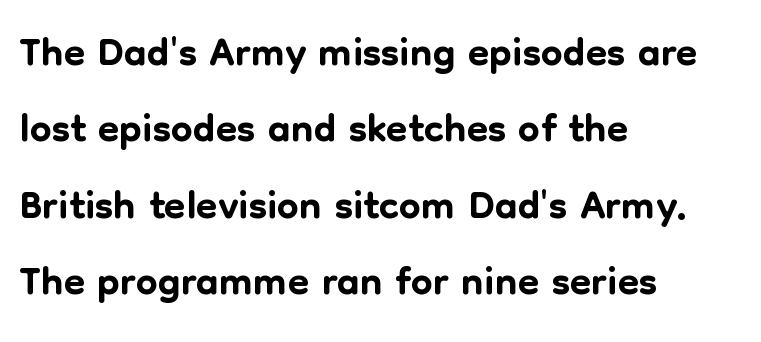
{"serif": "no", "italic": "no", "width": "normal", "stroke_contrast": "low", "x_height": "medium", "monospaced": "no", "underline": "no", "align": "left", "line_spacing_ratio": 1.23, "letter_spacing": "normal", "letter_spacing_em": 0.0, "glyph_px": 62}
